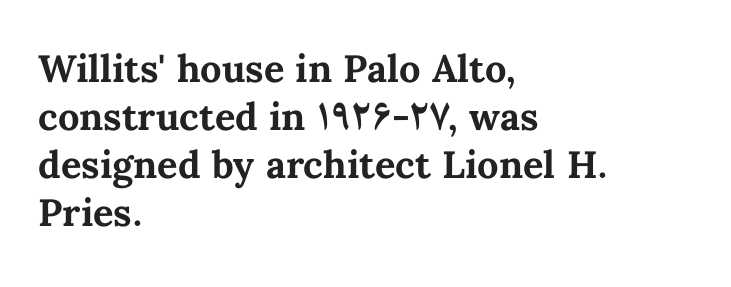
Q: Is the text bold? A: Yes.
Q: Is the text italic (slanted)? A: No, it is upright.
Q: Is the text underlined? A: No.
Q: How is the paragraph aligned? A: Left-aligned.
Q: Is the spacing between letters normal or unusually wide? A: Normal.
Q: Is the spacing between lines tight, normal or loose? A: Normal.
Q: Width (condensed, normal, or wide)? A: Normal.
Q: Stroke contrast? A: Medium.
Q: x-height? A: Medium.
Q: Monospaced? A: No.
